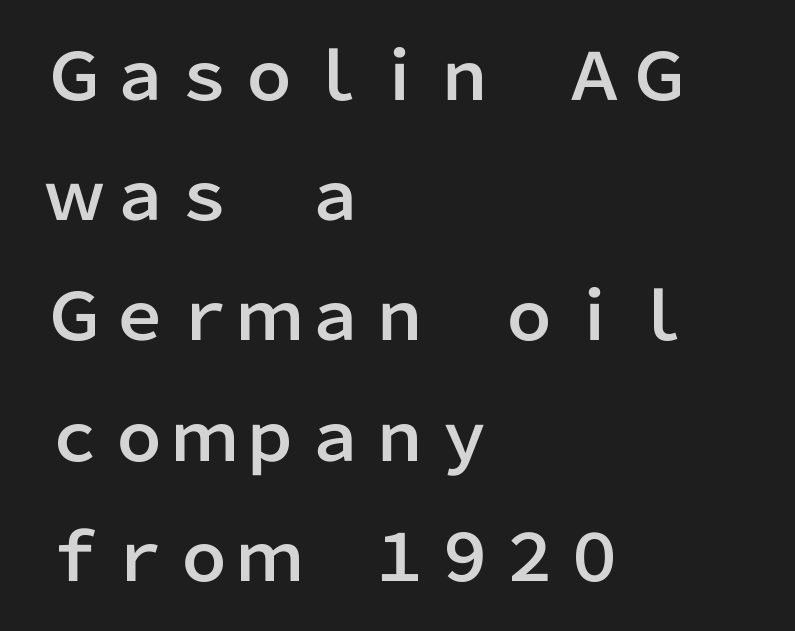
The image shows 65 px sans-serif type, upright; set left-aligned, line spacing 1.85x, normal letter spacing, not underlined; low stroke contrast and a medium x-height.
